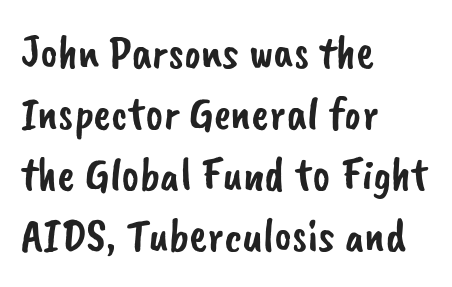
The image shows 47 px sans-serif type; set left-aligned, normal line spacing (1.3x), normal letter spacing, not underlined; low stroke contrast and a small x-height.
